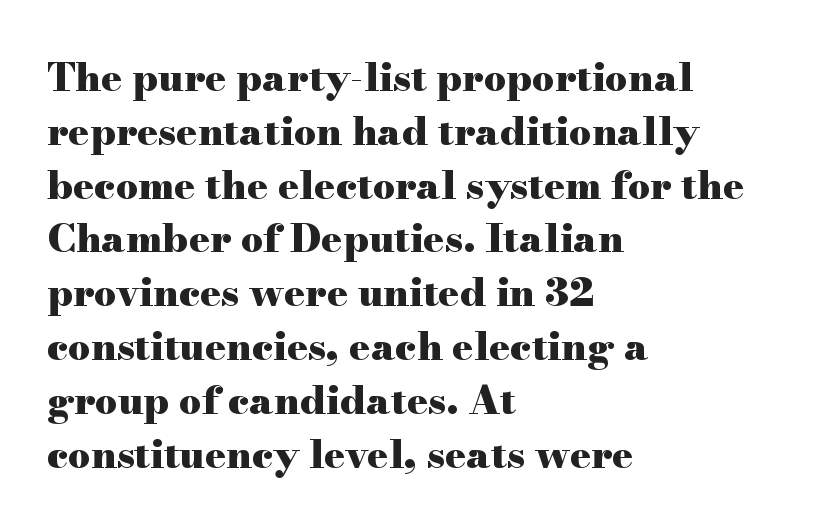
The ragged edge is on the right, which tells us the setting is flush left. The face used here has the dense, thick strokes of a bold. A typesetter would mark this as roman, not italic. Has an underline been added? It has not. Rows of type keep a routine distance in the vertical direction. Nobody touched the tracking dial on this one.
